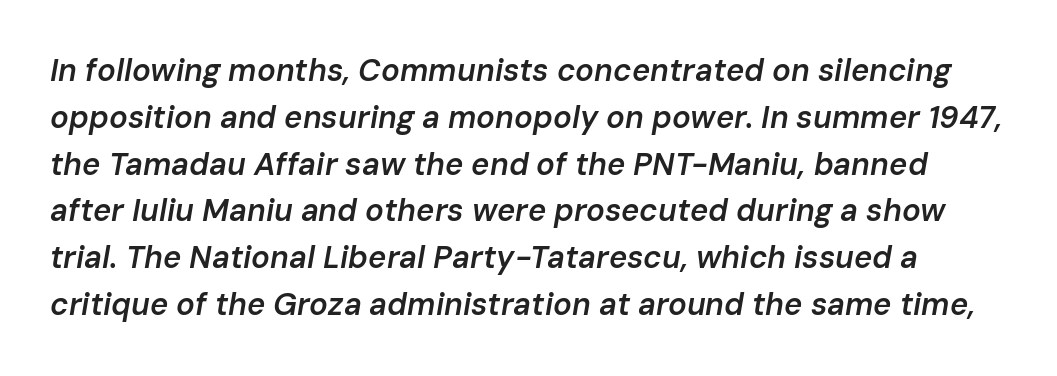
{"italic": "yes", "lean": "right", "slant_degrees": 10, "bold": "semi", "weight": "semibold", "width": "normal", "stroke_contrast": "low", "x_height": "medium", "monospaced": "no", "underline": "no", "line_spacing": "normal", "line_spacing_ratio": 1.51, "letter_spacing": "normal", "letter_spacing_em": 0.0, "glyph_px": 31}
